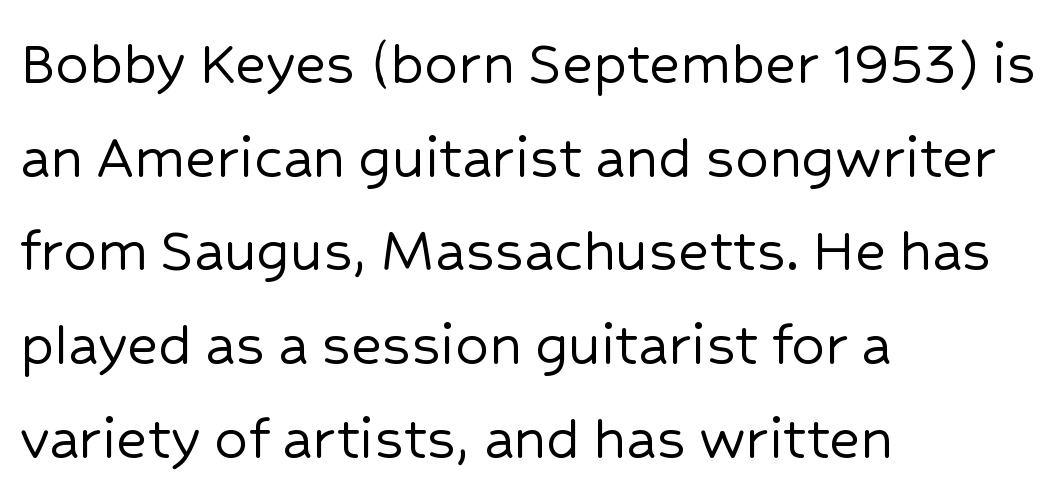
The image shows 66 px sans-serif type, upright; set left-aligned, normal line spacing (1.42x), normal letter spacing, not underlined; low stroke contrast and a medium x-height.
